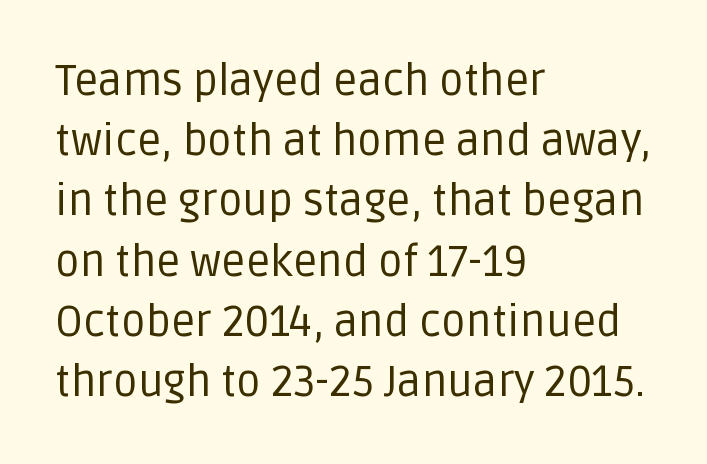
Q: Is the text bold? A: No.
Q: Is the text italic (slanted)? A: No, it is upright.
Q: Is the typeface a serif or a sans-serif typeface? A: Sans-serif.
Q: Is the text underlined? A: No.
Q: How is the paragraph aligned? A: Left-aligned.
Q: Is the spacing between letters normal or unusually wide? A: Normal.
Q: Is the spacing between lines tight, normal or loose? A: Normal.
Q: Width (condensed, normal, or wide)? A: Normal.
Q: Stroke contrast? A: Low.
Q: x-height? A: Large.
Q: Monospaced? A: No.
